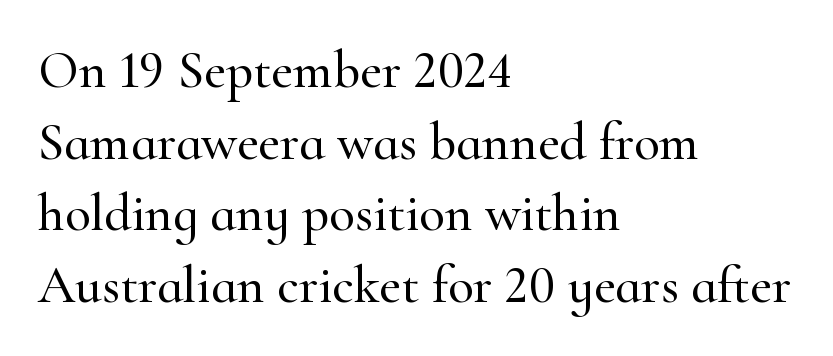
{"serif": "yes", "italic": "no", "width": "normal", "stroke_contrast": "high", "x_height": "small", "monospaced": "no", "underline": "no", "align": "left", "line_spacing": "normal", "line_spacing_ratio": 1.35, "letter_spacing": "normal", "letter_spacing_em": 0.0, "glyph_px": 53}
